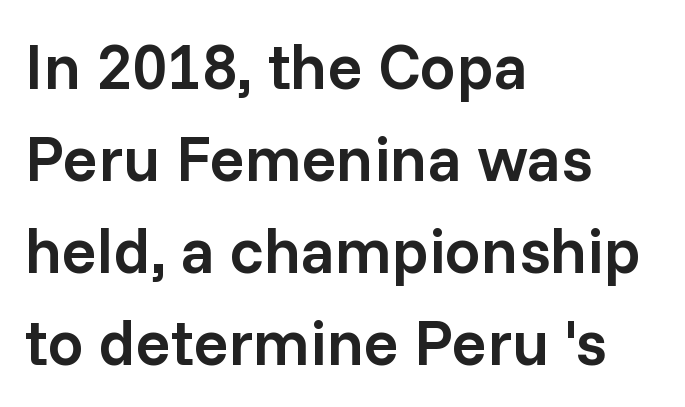
The image shows 64 px semibold sans-serif type, upright; set left-aligned, normal line spacing (1.44x), normal letter spacing, not underlined; low stroke contrast and a medium x-height.
